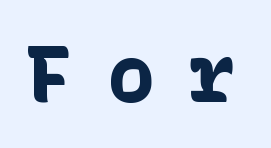
The image shows 79 px bold sans-serif type, upright; set unusually wide letter spacing (+0.42 em), not underlined; low stroke contrast and a medium x-height.
